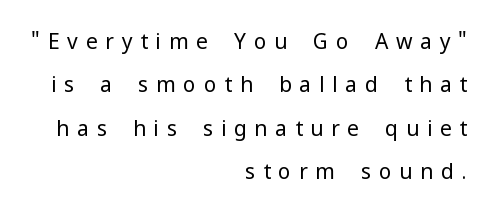
The image shows 21 px text type, upright; set right-aligned, loose line spacing (2.07x), unusually wide letter spacing (+0.37 em), not underlined.
